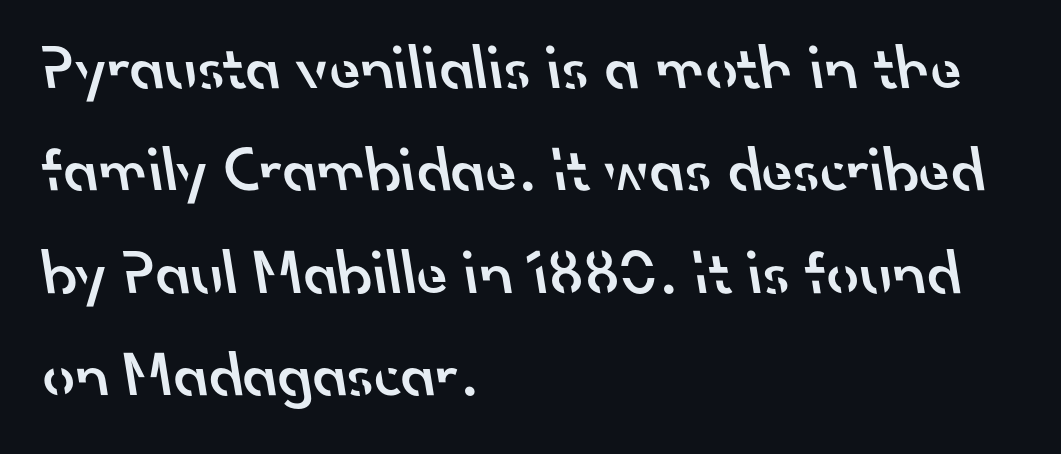
The image shows 64 px semibold sans-serif type; set left-aligned, normal line spacing (1.6x), normal letter spacing, not underlined; low stroke contrast and a small x-height.
